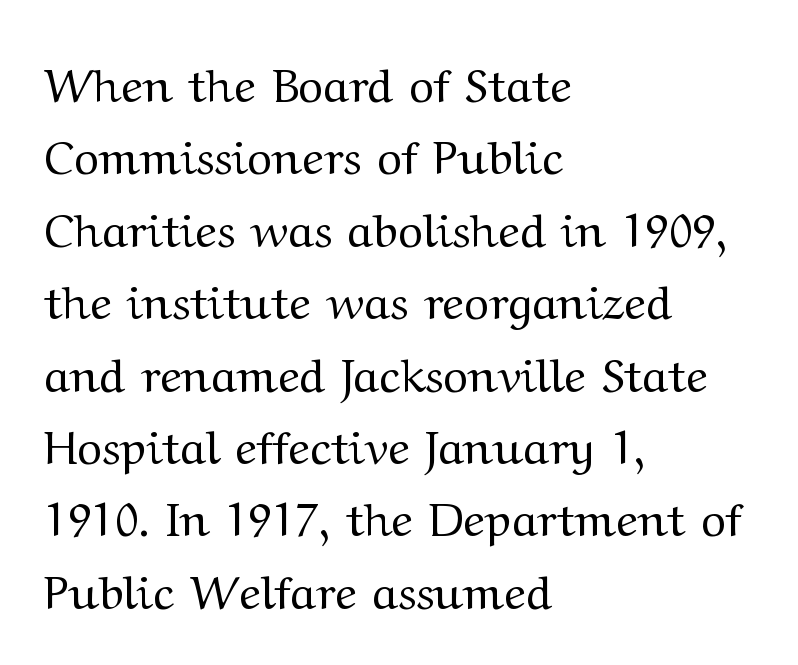
Q: Is the text bold? A: No.
Q: Is the text italic (slanted)? A: No, it is upright.
Q: Is the typeface a serif or a sans-serif typeface? A: Serif.
Q: Is the text underlined? A: No.
Q: How is the paragraph aligned? A: Left-aligned.
Q: Is the spacing between letters normal or unusually wide? A: Normal.
Q: Is the spacing between lines tight, normal or loose? A: Normal.
Q: Width (condensed, normal, or wide)? A: Wide.
Q: Stroke contrast? A: Medium.
Q: x-height? A: Medium.
Q: Monospaced? A: No.
